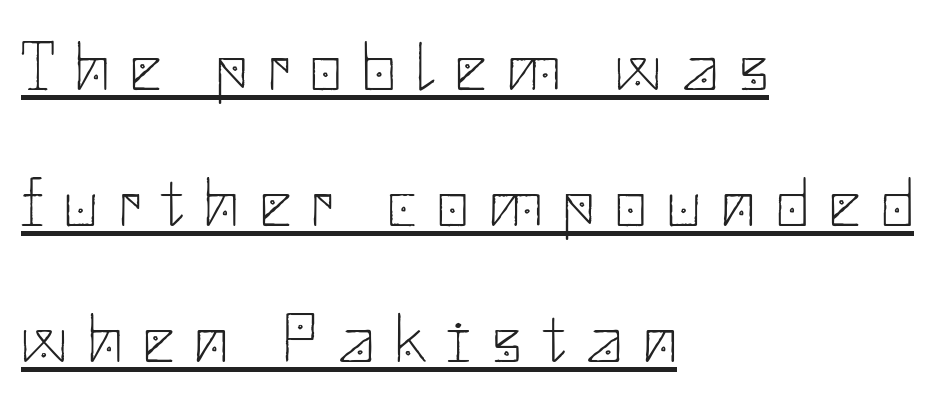
The image shows 69 px thin sans-serif type, upright; set left-aligned, loose line spacing (1.97x), unusually wide letter spacing (+0.3 em), underlined; low stroke contrast and a small x-height.
